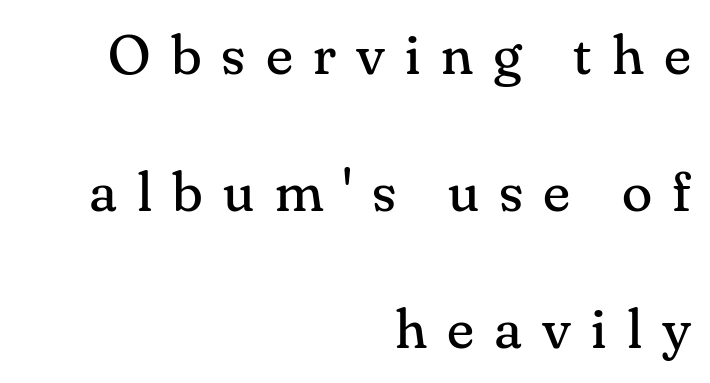
{"serif": "yes", "italic": "no", "bold": "no", "weight": "regular", "width": "normal", "stroke_contrast": "medium", "x_height": "small", "monospaced": "no", "underline": "no", "align": "right", "line_spacing": "loose", "line_spacing_ratio": 2.45, "letter_spacing": "wide", "letter_spacing_em": 0.36, "glyph_px": 56}
